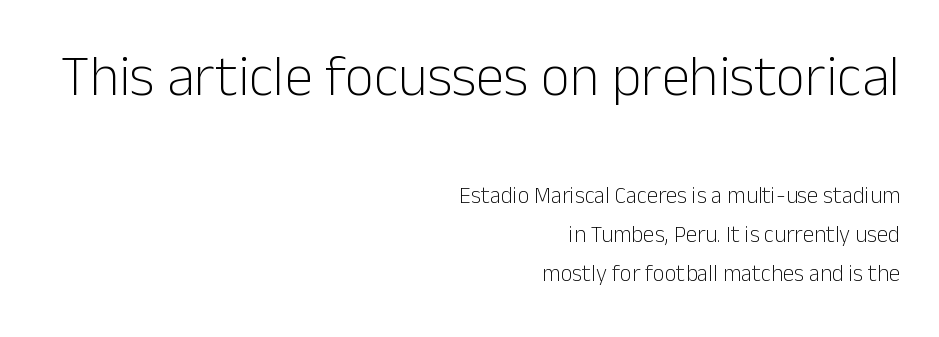
Q: Is the text bold? A: No.
Q: Is the text italic (slanted)? A: No, it is upright.
Q: Is the typeface a serif or a sans-serif typeface? A: Sans-serif.
Q: Is the text underlined? A: No.
Q: How is the paragraph aligned? A: Right-aligned.
Q: Is the spacing between letters normal or unusually wide? A: Normal.
Q: Is the spacing between lines tight, normal or loose? A: Normal.
Q: Which block of text is set in a larger size, the first (top) or the second (bottom)? A: The first (top) one.
Q: Width (condensed, normal, or wide)? A: Normal.
Q: Stroke contrast? A: Low.
Q: x-height? A: Medium.
Q: Monospaced? A: No.
